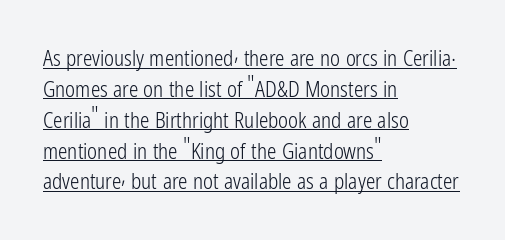
Q: Is the text bold? A: No.
Q: Is the text italic (slanted)? A: No, it is upright.
Q: Is the text underlined? A: Yes.
Q: How is the paragraph aligned? A: Left-aligned.
Q: Is the spacing between letters normal or unusually wide? A: Normal.
Q: Is the spacing between lines tight, normal or loose? A: Normal.
